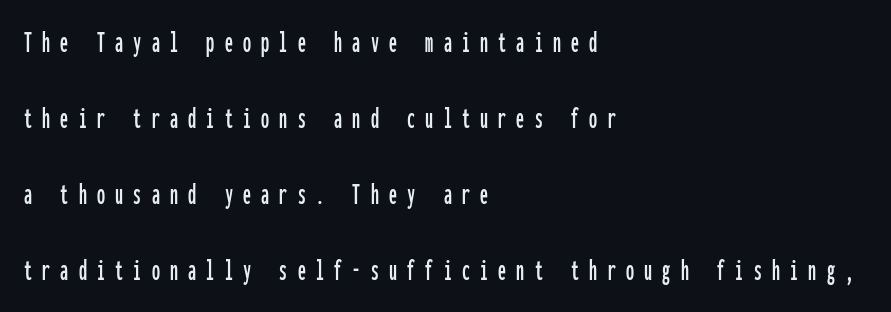
Q: Is the text italic (slanted)? A: No, it is upright.
Q: Is the typeface a serif or a sans-serif typeface? A: Sans-serif.
Q: Is the text underlined? A: No.
Q: How is the paragraph aligned? A: Left-aligned.
Q: Is the spacing between letters normal or unusually wide? A: Unusually wide.
Q: Is the spacing between lines tight, normal or loose? A: Loose.
Q: Width (condensed, normal, or wide)? A: Condensed.
Q: Stroke contrast? A: Low.
Q: x-height? A: Medium.
Q: Monospaced? A: Yes.
